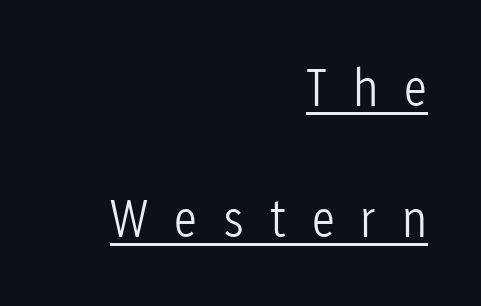
Q: Is the text bold? A: No.
Q: Is the text italic (slanted)? A: No, it is upright.
Q: Is the typeface a serif or a sans-serif typeface? A: Sans-serif.
Q: Is the text underlined? A: Yes.
Q: How is the paragraph aligned? A: Right-aligned.
Q: Is the spacing between letters normal or unusually wide? A: Unusually wide.
Q: Is the spacing between lines tight, normal or loose? A: Loose.
Q: Width (condensed, normal, or wide)? A: Condensed.
Q: Stroke contrast? A: Low.
Q: x-height? A: Medium.
Q: Monospaced? A: No.
